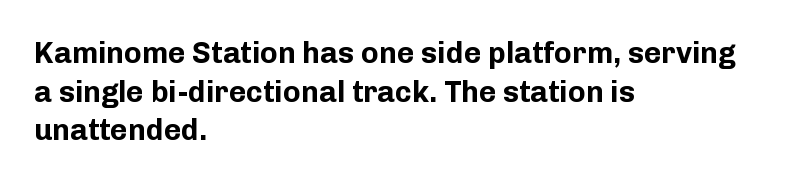
The image shows 30 px bold sans-serif type, upright; set left-aligned, normal line spacing (1.29x), normal letter spacing, not underlined; low stroke contrast and a medium x-height.
